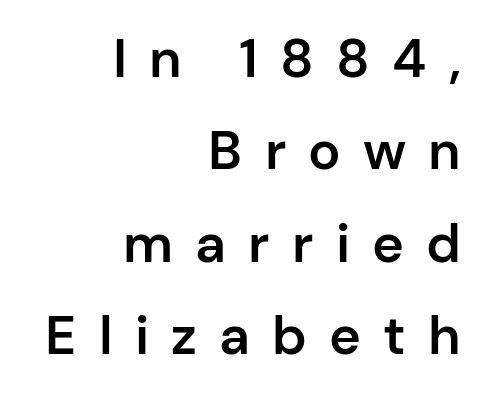
The strip under each line holds only bare page. Posture: vertical. How heavy is the stroke? Medium-heavy — a semibold, shy of bold. Each letter keeps its own natural width here, so spacing adapts to shape. Does extra space separate the letters? Yes, quite a lot of it. Typeset ragged left — the right edge is the straight one.
